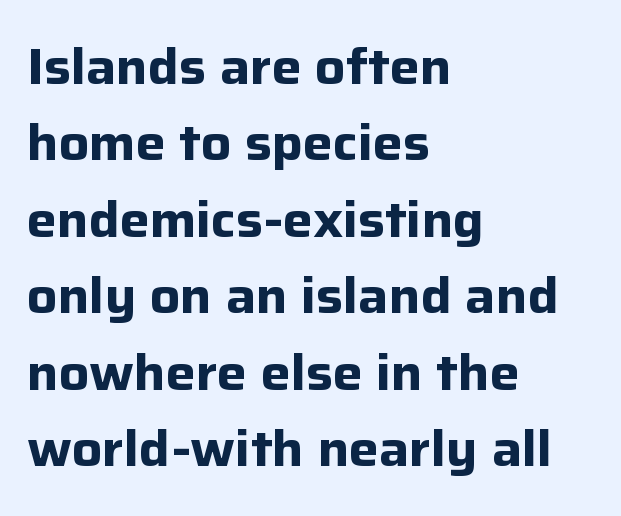
Words appear dense and cohesive because spacing is normal. Check under the words: just untouched page. Nope, no serifs anywhere on these letters. The rag falls on the right side of this text block. When letters stand straight like this, we call the style roman or upright. Heavy, bold letterforms.
